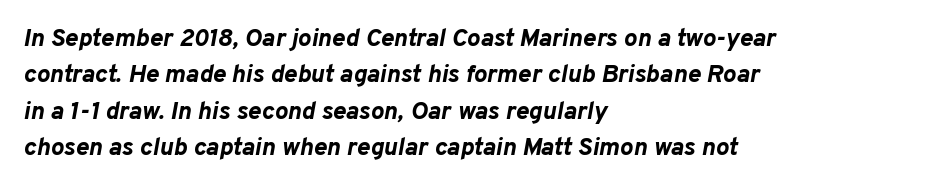
Q: Is the text bold? A: Yes.
Q: Is the text italic (slanted)? A: Yes, it leans right by about 10 degrees.
Q: Is the text underlined? A: No.
Q: How is the paragraph aligned? A: Left-aligned.
Q: Is the spacing between letters normal or unusually wide? A: Normal.
Q: Is the spacing between lines tight, normal or loose? A: Normal.
